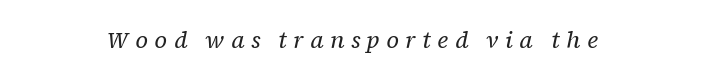
{"italic": "yes", "lean": "right", "slant_degrees": 12, "bold": "no", "underline": "no", "align": "center", "letter_spacing": "wide", "letter_spacing_em": 0.28, "glyph_px": 23}
